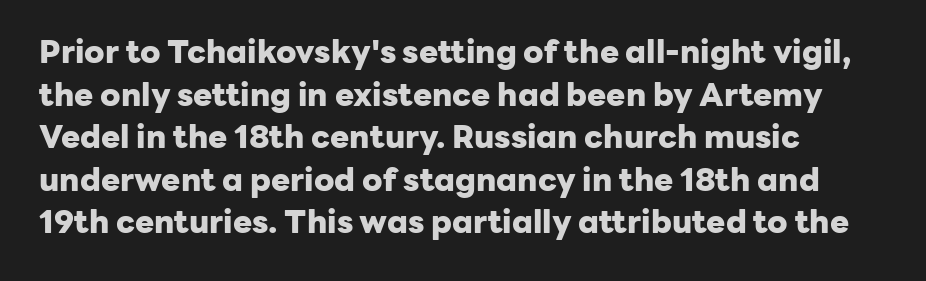
{"serif": "no", "italic": "no", "bold": "yes", "weight": "heavy", "width": "normal", "stroke_contrast": "low", "x_height": "medium", "monospaced": "no", "underline": "no", "align": "left", "line_spacing": "normal", "line_spacing_ratio": 1.33, "letter_spacing": "normal", "letter_spacing_em": 0.0, "glyph_px": 32}
